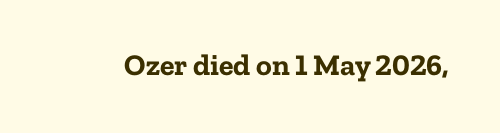
The image shows 30 px bold serif type, upright; set normal letter spacing, not underlined; low stroke contrast and a medium x-height.
